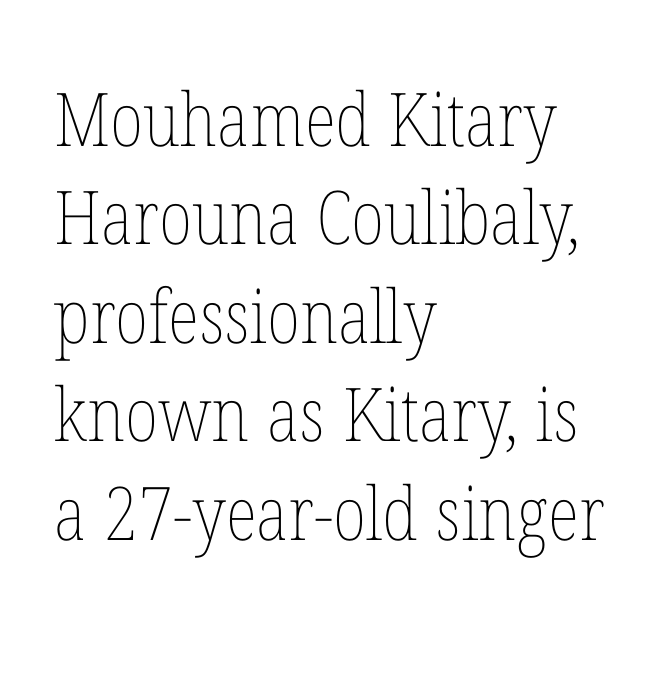
Q: Is the text bold? A: No.
Q: Is the text italic (slanted)? A: No, it is upright.
Q: Is the text underlined? A: No.
Q: How is the paragraph aligned? A: Left-aligned.
Q: Is the spacing between letters normal or unusually wide? A: Normal.
Q: Is the spacing between lines tight, normal or loose? A: Normal.
Q: Width (condensed, normal, or wide)? A: Condensed.
Q: Stroke contrast? A: Low.
Q: x-height? A: Medium.
Q: Monospaced? A: No.
